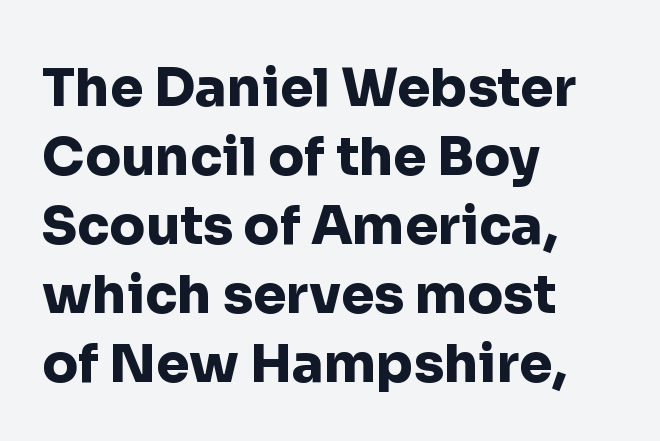
The gap between lines stays unmarked. One glance says typical: line gaps are just what's usual. Spacing verdict: proportional, widths tailored to each character. The passage is arranged the way most books set body copy — flush left. Italic? Not at all — the glyphs are vertical.
